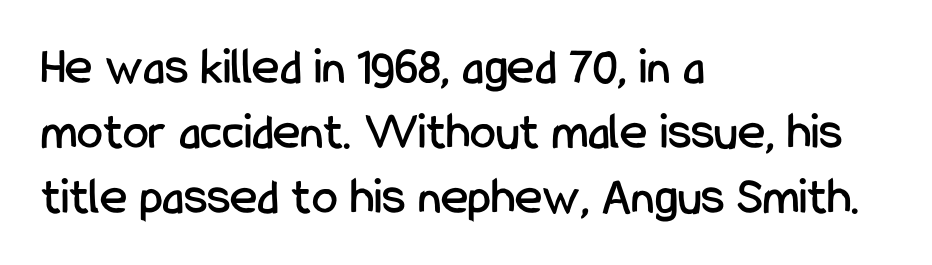
Q: Is the text italic (slanted)? A: No, it is upright.
Q: Is the typeface a serif or a sans-serif typeface? A: Sans-serif.
Q: Is the text underlined? A: No.
Q: How is the paragraph aligned? A: Left-aligned.
Q: Is the spacing between letters normal or unusually wide? A: Normal.
Q: Is the spacing between lines tight, normal or loose? A: Normal.
Q: Width (condensed, normal, or wide)? A: Condensed.
Q: Stroke contrast? A: Low.
Q: x-height? A: Medium.
Q: Monospaced? A: No.
